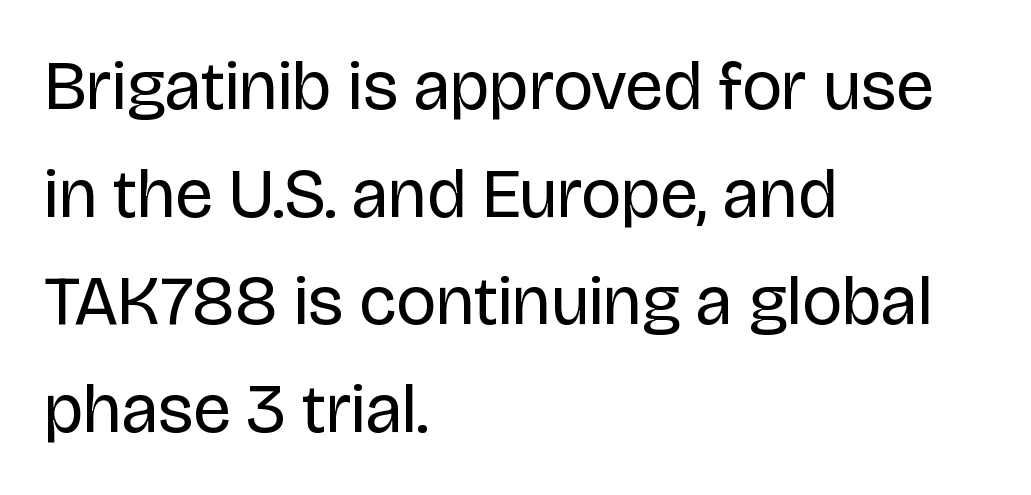
The image shows 69 px regular-weight sans-serif type, upright; set left-aligned, normal line spacing (1.56x), normal letter spacing, not underlined; low stroke contrast and a large x-height.
